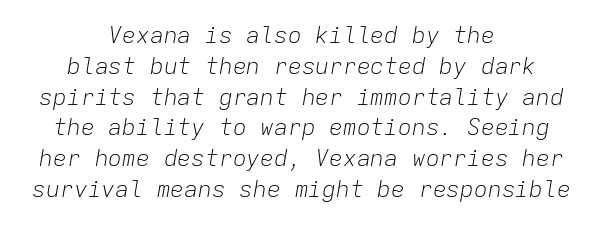
{"italic": "yes", "lean": "right", "slant_degrees": 9, "bold": "no", "underline": "no", "align": "center", "line_spacing": "normal", "line_spacing_ratio": 1.34, "letter_spacing": "normal", "letter_spacing_em": 0.0, "glyph_px": 23}
